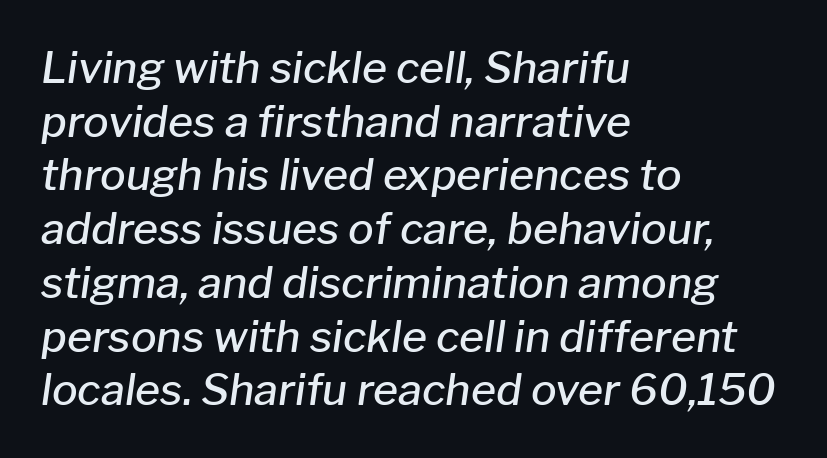
{"italic": "yes", "lean": "right", "slant_degrees": 8, "bold": "semi", "weight": "semibold", "width": "normal", "stroke_contrast": "low", "x_height": "medium", "monospaced": "no", "underline": "no", "align": "left", "line_spacing": "normal", "line_spacing_ratio": 1.25, "letter_spacing": "normal", "letter_spacing_em": 0.0, "glyph_px": 43}
